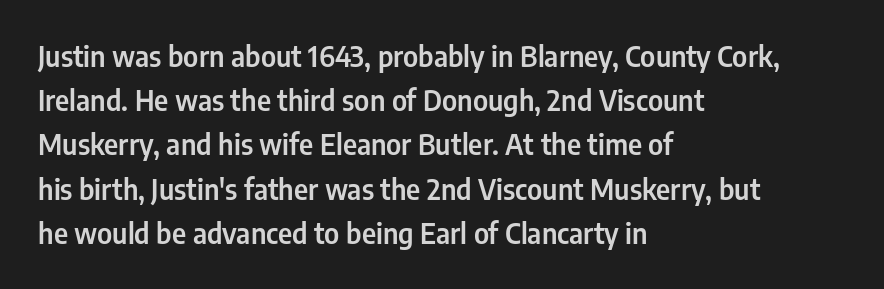
The image shows 28 px condensed sans-serif type, upright; set left-aligned, normal line spacing (1.58x), normal letter spacing, not underlined; low stroke contrast and a medium x-height.
